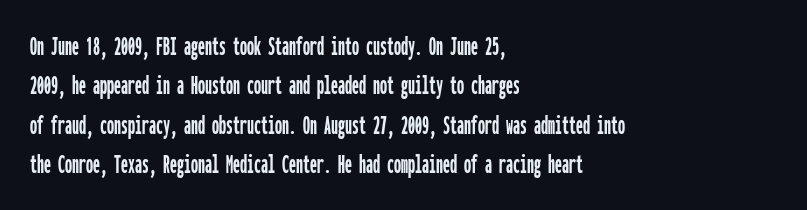
Only glyphs here, with clear space below each row. This block has exactly the height ordinary leading produces. Letter spacing: default. The specimen reads as upright at a glance. In terms of letterform style, serifs are entirely absent. Monospaced: the letters line up in strict vertical columns.
